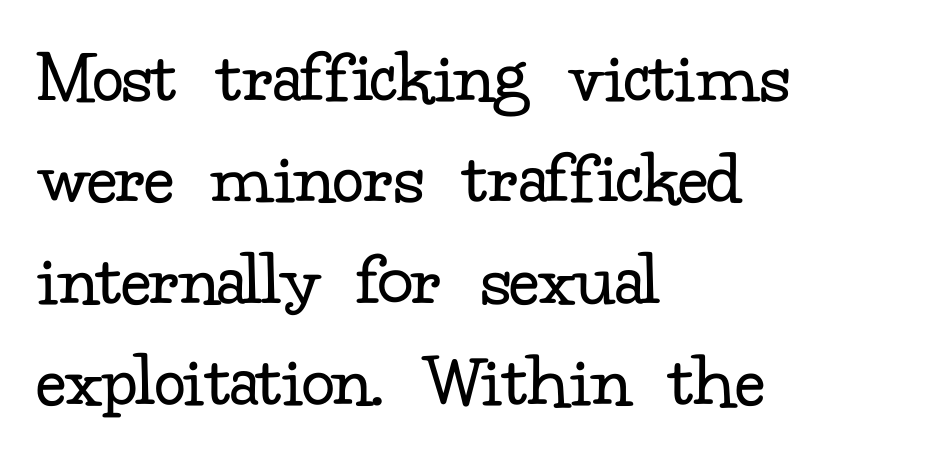
Q: Is the text bold? A: No.
Q: Is the text italic (slanted)? A: No, it is upright.
Q: Is the typeface a serif or a sans-serif typeface? A: Serif.
Q: Is the text underlined? A: No.
Q: How is the paragraph aligned? A: Left-aligned.
Q: Is the spacing between letters normal or unusually wide? A: Normal.
Q: Is the spacing between lines tight, normal or loose? A: Normal.
Q: Width (condensed, normal, or wide)? A: Normal.
Q: Stroke contrast? A: Low.
Q: x-height? A: Small.
Q: Monospaced? A: No.
